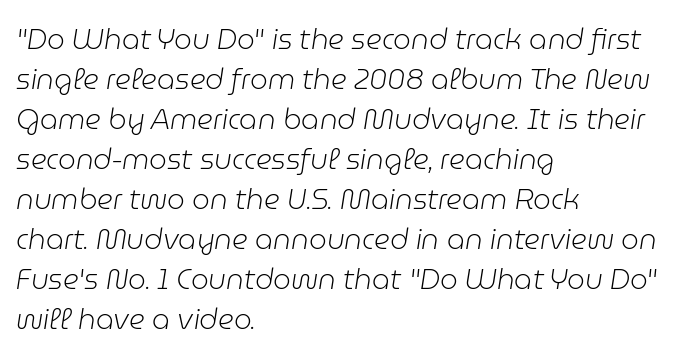
{"italic": "yes", "lean": "right", "slant_degrees": 9, "bold": "no", "weight": "light", "width": "normal", "stroke_contrast": "low", "x_height": "medium", "monospaced": "no", "underline": "no", "align": "left", "line_spacing": "normal", "line_spacing_ratio": 1.43, "letter_spacing": "normal", "letter_spacing_em": 0.0, "glyph_px": 28}
